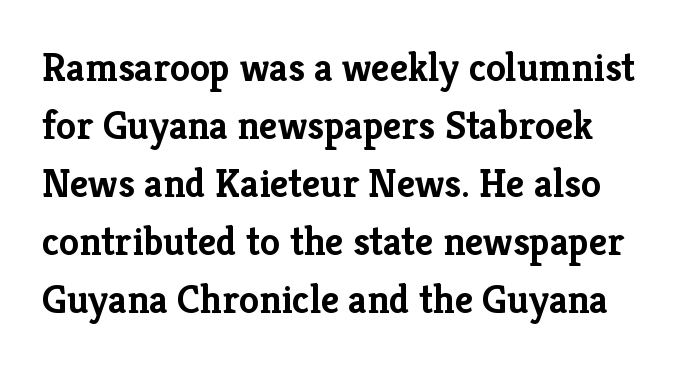
The image shows 40 px semibold serif type, upright; set normal line spacing (1.45x), normal letter spacing, not underlined; low stroke contrast and a medium x-height.
